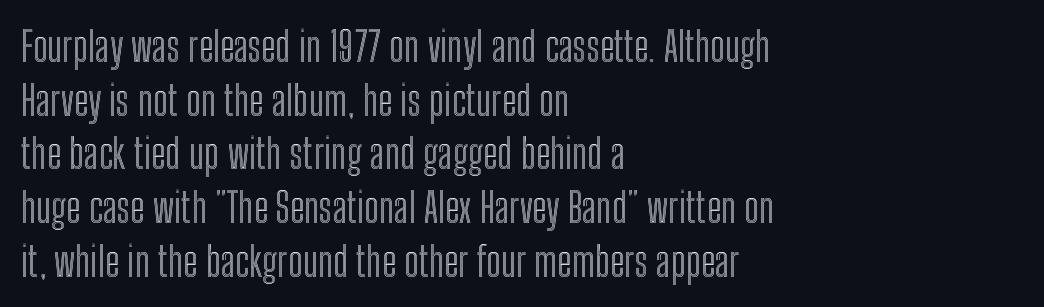
The setting favours the left margin, as ordinary paragraphs usually do. The tracking reads as untouched default to a designer's eye. The zone under the glyphs is completely vacant. Regular leading. In terms of posture, this sample is upright. A typesetter would call this proportional, since set widths differ per character.
